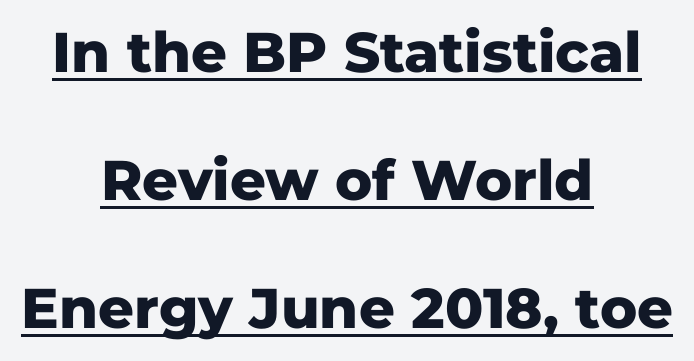
Q: Is the text bold? A: Yes.
Q: Is the text italic (slanted)? A: No, it is upright.
Q: Is the typeface a serif or a sans-serif typeface? A: Sans-serif.
Q: Is the text underlined? A: Yes.
Q: How is the paragraph aligned? A: Centered.
Q: Is the spacing between letters normal or unusually wide? A: Normal.
Q: Is the spacing between lines tight, normal or loose? A: Loose.
Q: Width (condensed, normal, or wide)? A: Normal.
Q: Stroke contrast? A: Low.
Q: x-height? A: Medium.
Q: Monospaced? A: No.
